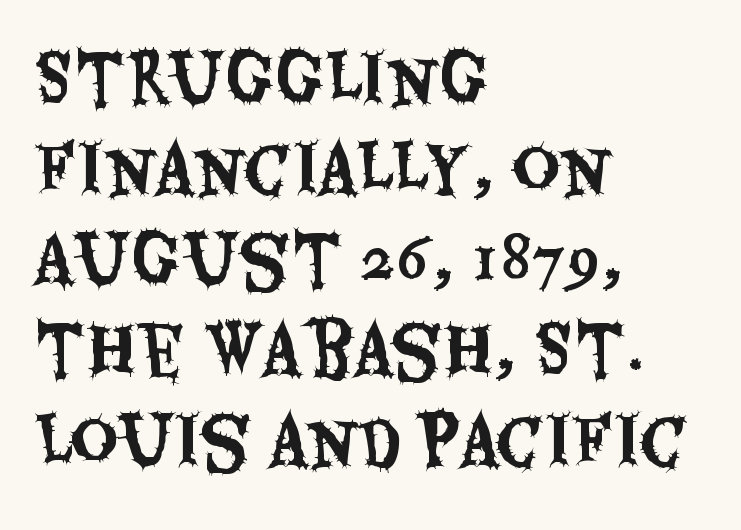
Here the designer chose a conventional face with non-uniform glyph widths. Are there feet on the stems? There aren't — it's a sans. This block has exactly the height ordinary leading produces. Is there any slant? The stems are plumb.
